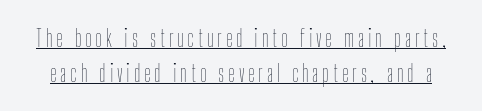
{"italic": "no", "bold": "no", "underline": "yes", "line_spacing": "normal", "line_spacing_ratio": 1.52, "glyph_px": 23}
